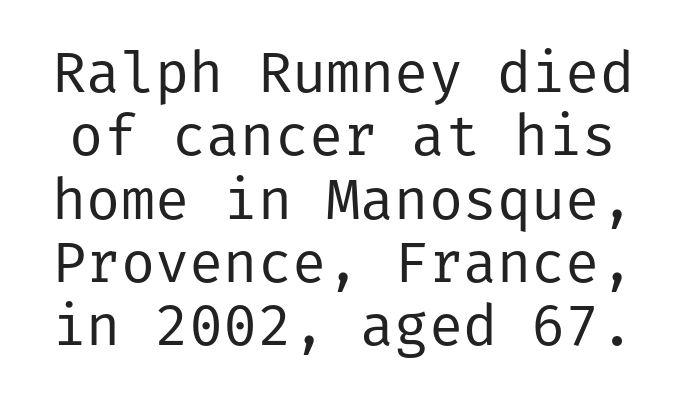
Q: Is the text bold? A: No.
Q: Is the text italic (slanted)? A: No, it is upright.
Q: Is the typeface a serif or a sans-serif typeface? A: Sans-serif.
Q: Is the text underlined? A: No.
Q: Is the spacing between letters normal or unusually wide? A: Normal.
Q: Is the spacing between lines tight, normal or loose? A: Tight.
Q: Width (condensed, normal, or wide)? A: Normal.
Q: Stroke contrast? A: Low.
Q: x-height? A: Medium.
